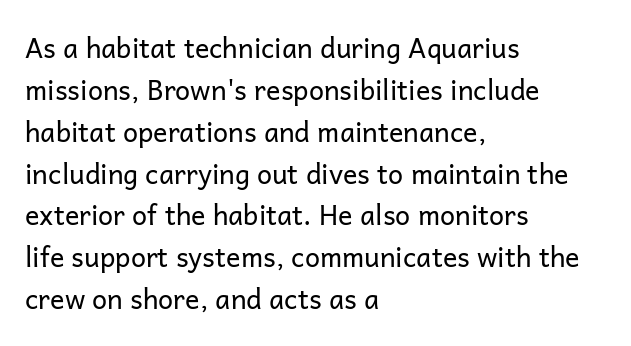
{"italic": "no", "bold": "no", "underline": "no", "align": "left", "line_spacing": "normal", "line_spacing_ratio": 1.55, "letter_spacing": "normal", "letter_spacing_em": 0.0, "glyph_px": 27}
